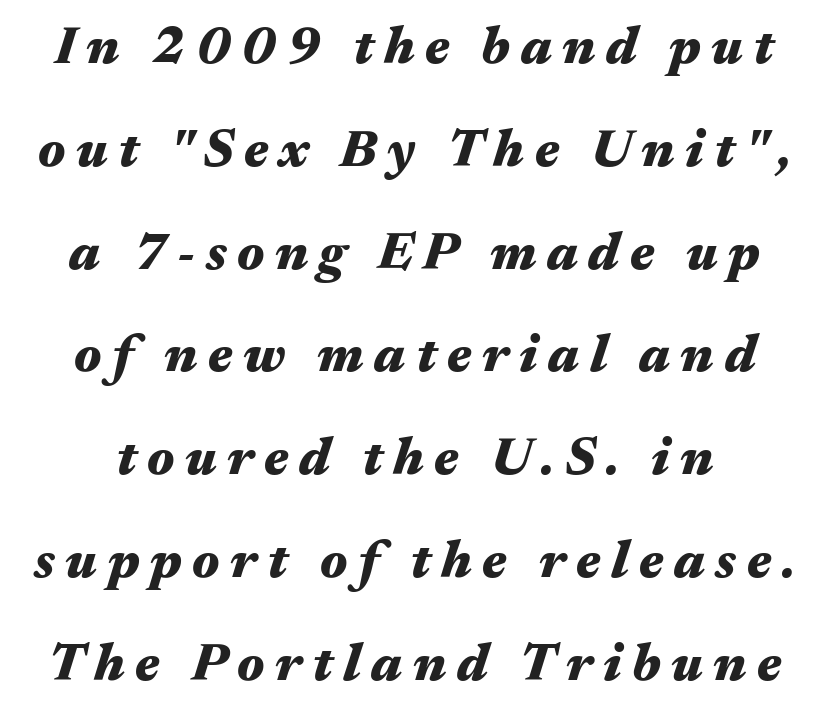
If you measured baseline to baseline, you'd find a long distance. Think of a printed novel: that variable character pitch is what you see here. Style check: oblique. Typesetter's note: full bold, strokes at maximum text heaviness.
